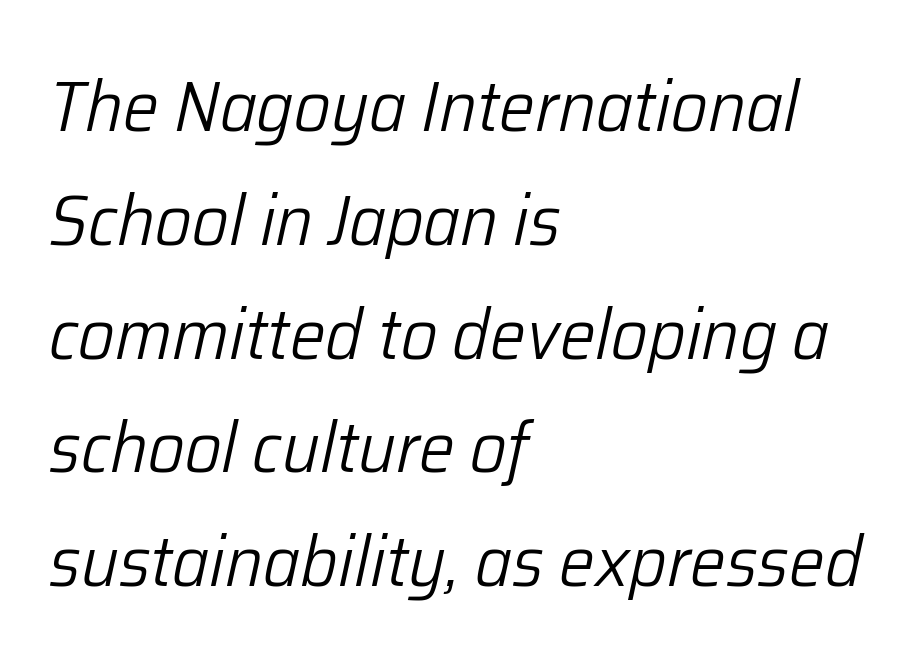
Proportional: the letters do not fall into vertical columns. A classic flush-left, rag-right setting is used for this passage. Baseline-to-baseline distance is the conventional proportion of letter height. Check the space under the baseline: it is left empty. Inter-character spacing is left at the font's built-in metrics.
